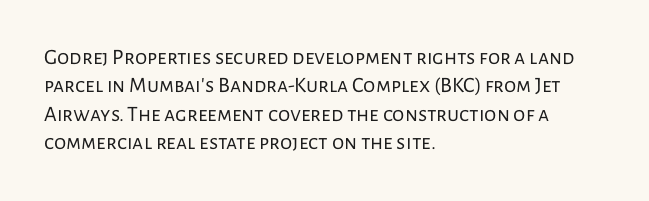
The image shows 22 px text type, upright; set left-aligned, normal line spacing (1.29x), normal letter spacing, not underlined.
